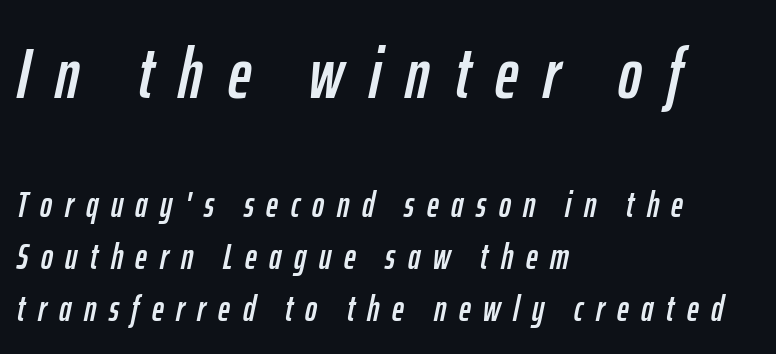
Q: Is the text italic (slanted)? A: Yes, it leans right by about 12 degrees.
Q: Is the text underlined? A: No.
Q: How is the paragraph aligned? A: Left-aligned.
Q: Is the spacing between letters normal or unusually wide? A: Unusually wide.
Q: Is the spacing between lines tight, normal or loose? A: Normal.
Q: Which block of text is set in a larger size, the first (top) or the second (bottom)? A: The first (top) one.
Q: Width (condensed, normal, or wide)? A: Condensed.
Q: Stroke contrast? A: Low.
Q: x-height? A: Medium.
Q: Monospaced? A: No.
